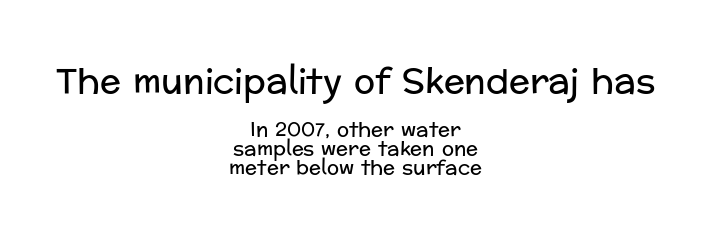
Look at the glyph heights: the upper group is clearly the bigger setting. Nobody drew a line under any word here. These lines huddle together more closely than default settings would place them. Note: no serifs on the glyphs. No extra ink here — the face is not bold. The lines in this sample share a center point and differ in where they start and stop.
